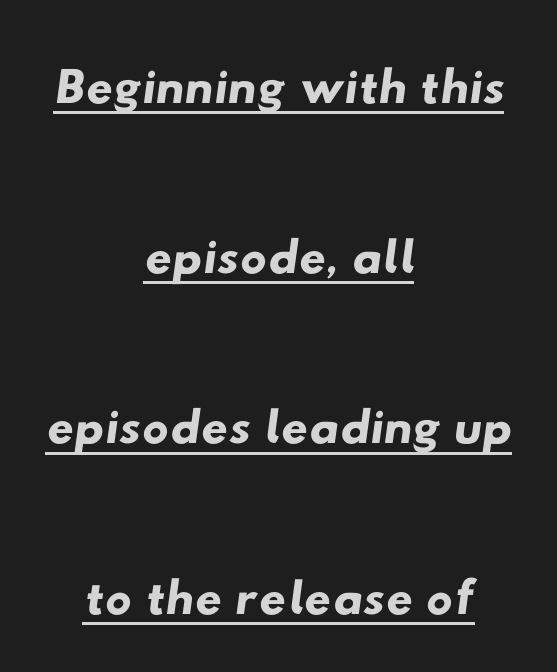
Q: Is the typeface a serif or a sans-serif typeface? A: Sans-serif.
Q: Is the text underlined? A: Yes.
Q: How is the paragraph aligned? A: Centered.
Q: Is the spacing between letters normal or unusually wide? A: Normal.
Q: Is the spacing between lines tight, normal or loose? A: Loose.
Q: Width (condensed, normal, or wide)? A: Wide.
Q: Stroke contrast? A: Low.
Q: x-height? A: Small.
Q: Monospaced? A: No.
